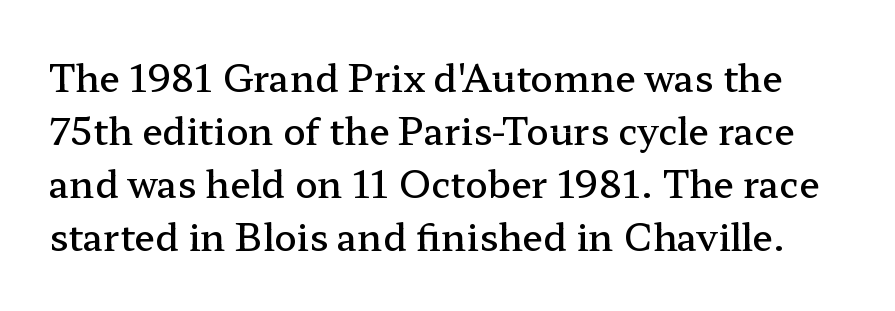
{"serif": "yes", "italic": "no", "bold": "semi", "weight": "semibold", "width": "wide", "stroke_contrast": "low", "x_height": "medium", "monospaced": "no", "underline": "no", "line_spacing": "normal", "line_spacing_ratio": 1.43, "letter_spacing": "normal", "letter_spacing_em": 0.0, "glyph_px": 37}
